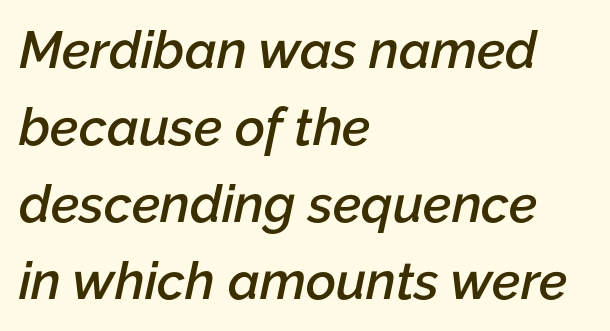
The image shows 52 px semibold type, italic (leaning right); set left-aligned, normal line spacing (1.48x), normal letter spacing, not underlined; low stroke contrast and a medium x-height.
